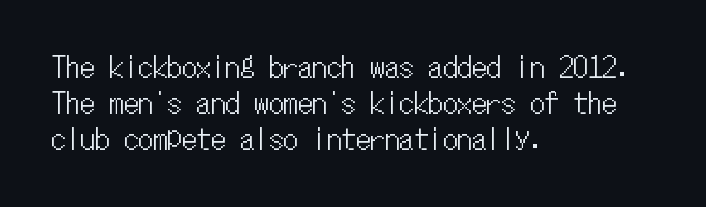
{"italic": "no", "width": "condensed", "stroke_contrast": "low", "x_height": "medium", "monospaced": "yes", "underline": "no", "align": "left", "line_spacing": "normal", "line_spacing_ratio": 1.25, "letter_spacing": "normal", "letter_spacing_em": 0.0, "glyph_px": 29}
